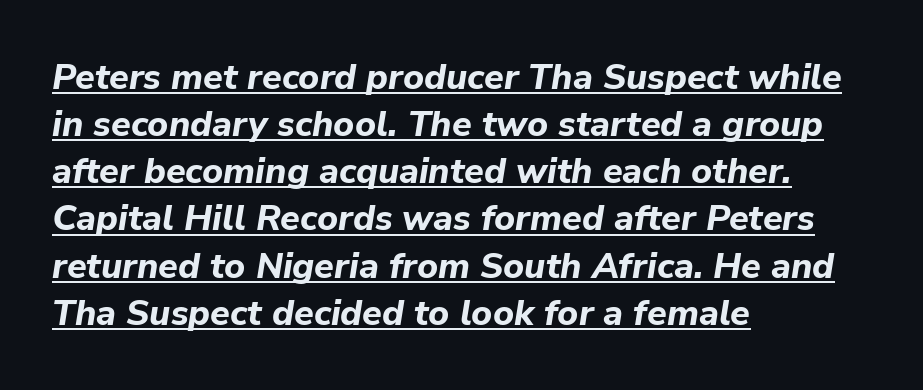
The image shows 36 px bold type, italic (leaning right); set left-aligned, normal line spacing (1.31x), normal letter spacing, underlined; low stroke contrast and a medium x-height.
